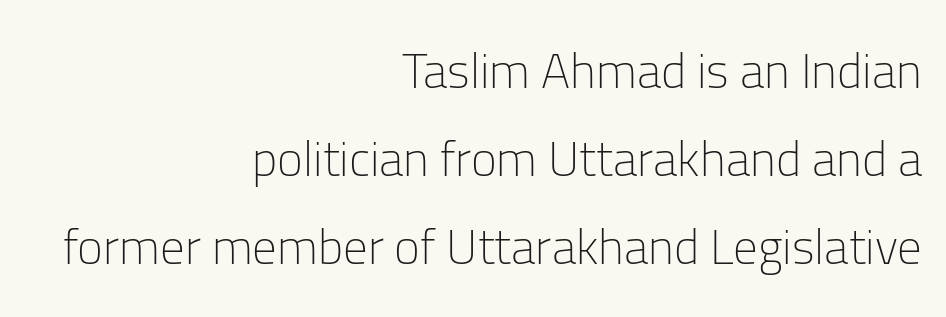
Reading down the block, your eye finds every line finishing at a fixed right position. The string is rendered with underlining switched off. The passage shown is typed in a proportional face where columns would drift. Every stem runs plumb, perpendicular to the baseline. Counters stay open thanks to moderate or lighter strokes. What stands out about the letter spacing? Nothing — it is the standard amount.
